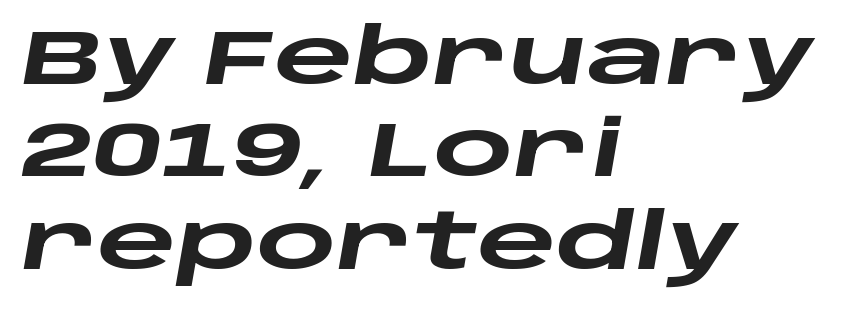
{"italic": "yes", "lean": "right", "slant_degrees": 10, "bold": "yes", "weight": "heavy", "width": "wide", "stroke_contrast": "low", "x_height": "large", "monospaced": "no", "underline": "no", "align": "left", "line_spacing_ratio": 1.2, "letter_spacing": "normal", "letter_spacing_em": 0.0, "glyph_px": 77}
